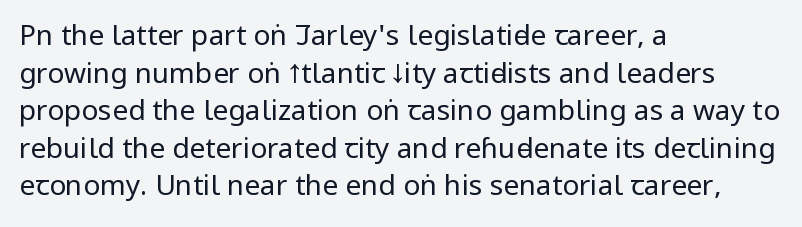
{"serif": "no", "italic": "no", "bold": "no", "weight": "regular", "width": "condensed", "stroke_contrast": "low", "x_height": "large", "monospaced": "no", "underline": "no", "align": "left", "line_spacing": "normal", "line_spacing_ratio": 1.34, "letter_spacing": "normal", "letter_spacing_em": 0.0, "glyph_px": 28}
